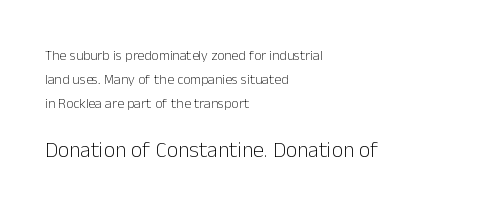
{"italic": "no", "bold": "no", "underline": "no", "align": "left", "line_spacing": "normal", "line_spacing_ratio": 1.7, "letter_spacing": "normal", "letter_spacing_em": 0.0, "larger_block": "second", "size_ratio": 1.57, "glyph_px": 22}
